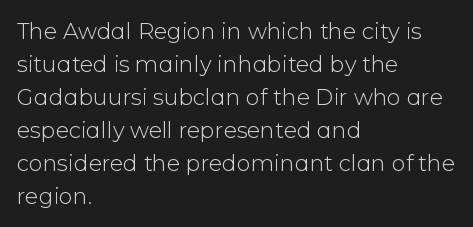
{"italic": "no", "bold": "no", "underline": "no", "align": "left", "line_spacing": "normal", "line_spacing_ratio": 1.5, "letter_spacing": "normal", "letter_spacing_em": 0.0, "glyph_px": 22}
